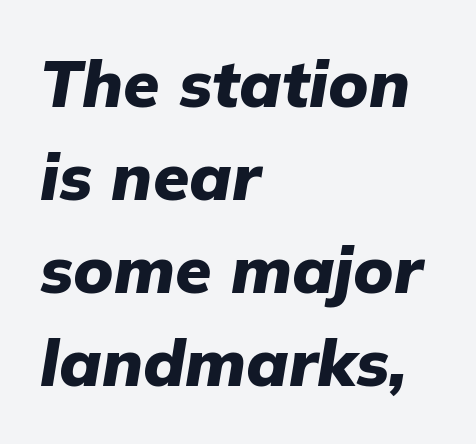
The gap between lines stays unmarked. Caption: multi-line text, flush left, ragged right. I'd describe the lettering as bold — thick and assertive. Leading: standard. Character widths vary here, with narrow letters taking less room than wide ones. The letters sit at their default tracking, neither squeezed nor spread.
